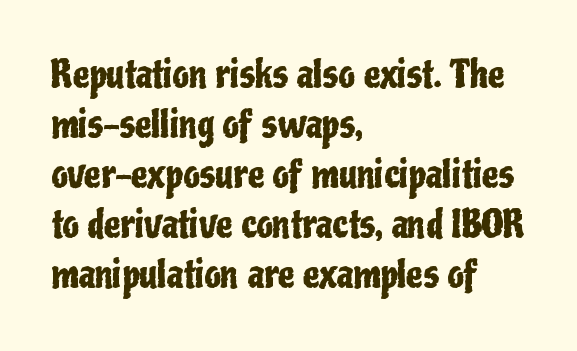
Does extra space separate the letters? No, they use regular spacing. A student would call this left alignment; a typographer would say flush left, rag right. This is roman type, the default non-slanted kind. The lines sit at an ordinary, default distance from one another.
